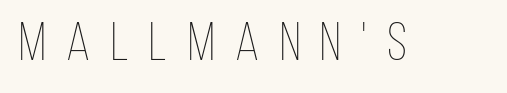
The image shows 54 px thin, condensed type, upright; set unusually wide letter spacing (+0.38 em), not underlined; low stroke contrast and a large x-height.
